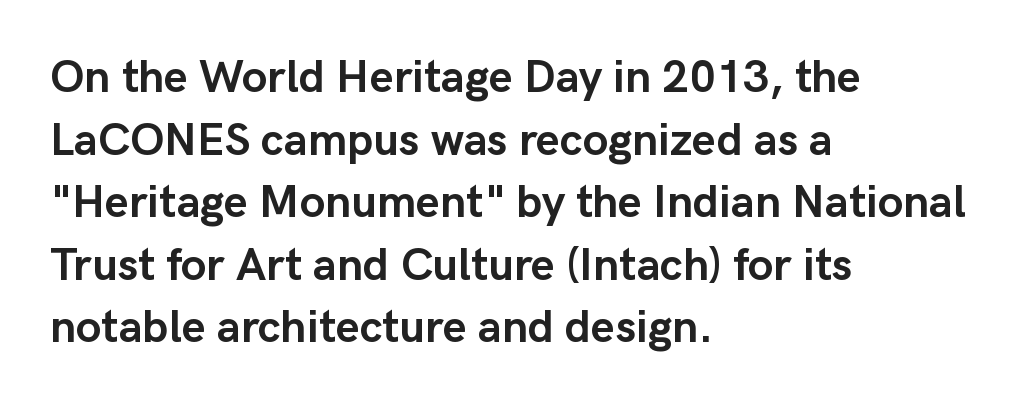
Q: Is the text bold? A: Yes.
Q: Is the text italic (slanted)? A: No, it is upright.
Q: Is the typeface a serif or a sans-serif typeface? A: Sans-serif.
Q: Is the text underlined? A: No.
Q: How is the paragraph aligned? A: Left-aligned.
Q: Is the spacing between letters normal or unusually wide? A: Normal.
Q: Is the spacing between lines tight, normal or loose? A: Normal.
Q: Width (condensed, normal, or wide)? A: Normal.
Q: Stroke contrast? A: Low.
Q: x-height? A: Medium.
Q: Monospaced? A: No.
